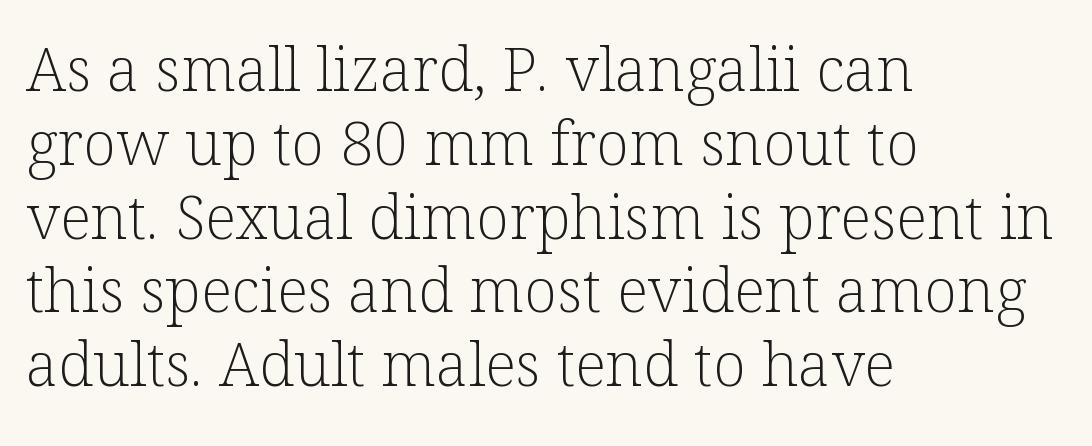
The image shows 61 px light serif type, upright; set left-aligned, line spacing 1.21x, normal letter spacing, not underlined; low stroke contrast and a medium x-height.
